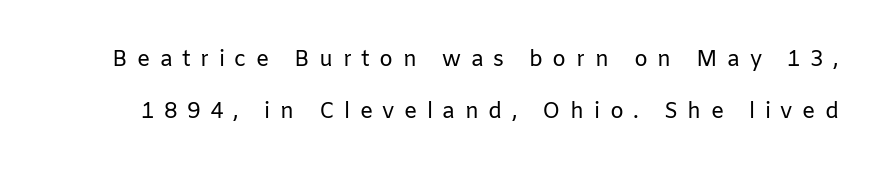
{"italic": "no", "bold": "no", "underline": "no", "line_spacing": "loose", "line_spacing_ratio": 2.35, "letter_spacing": "wide", "letter_spacing_em": 0.43, "glyph_px": 22}
